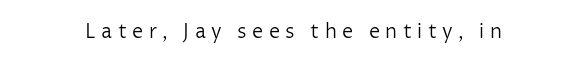
The words here are not underlined. This sample uses expanded letter spacing, leaving extra air between glyphs. The lettering stays uniformly vertical, giving the passage a roman look. The characters are drawn with everyday or finer stroke widths.
